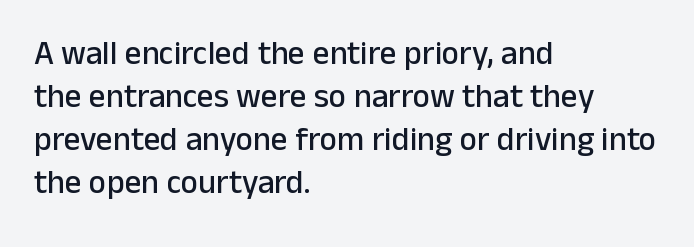
{"serif": "no", "italic": "no", "width": "normal", "stroke_contrast": "low", "x_height": "medium", "monospaced": "no", "underline": "no", "align": "left", "line_spacing": "normal", "line_spacing_ratio": 1.3, "letter_spacing": "normal", "letter_spacing_em": 0.0, "glyph_px": 33}
